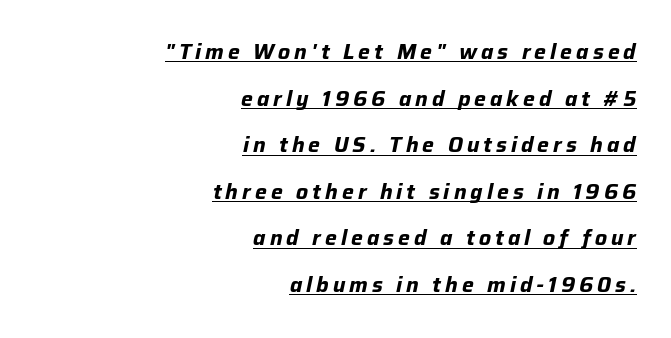
The image shows 21 px bold type, italic (leaning right); set right-aligned, loose line spacing (2.22x), underlined.
